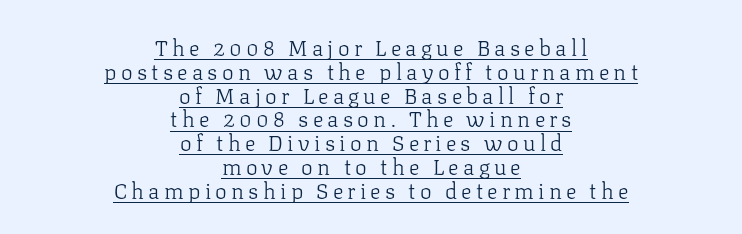
Q: Is the text bold? A: No.
Q: Is the text italic (slanted)? A: No, it is upright.
Q: Is the text underlined? A: Yes.
Q: How is the paragraph aligned? A: Centered.
Q: Is the spacing between lines tight, normal or loose? A: Tight.
